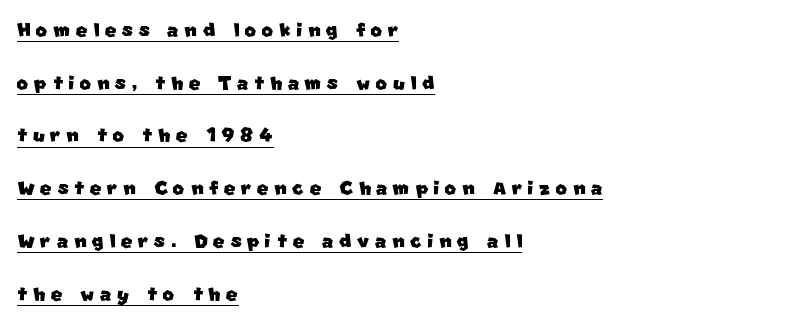
Words appear elongated and porous because spacing is wide. Is the block centered? No — it sits flush against the left margin. This block would shrink considerably if given ordinary leading; it's expanded now. This rendering features underlined lettering.
